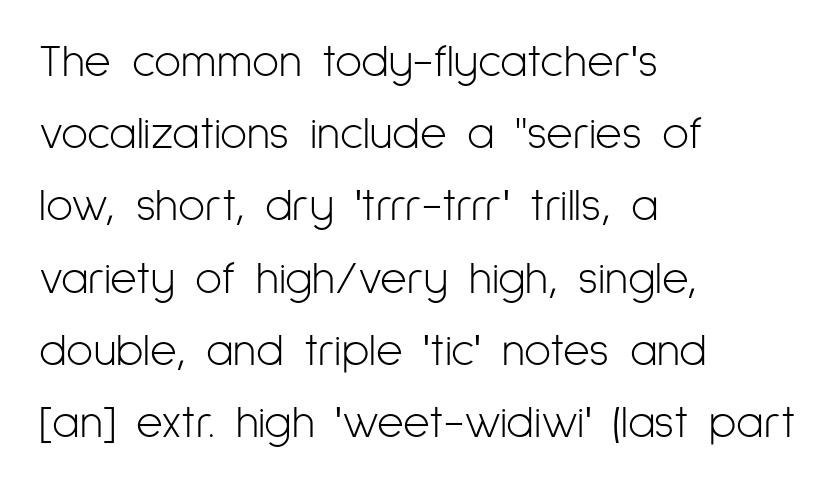
The lines are quadded left. Honestly, there is no underline to notice here at all. Serifs: no, the terminals of the letterforms are clean. The letterforms sit shoulder to shoulder at normal distance.
